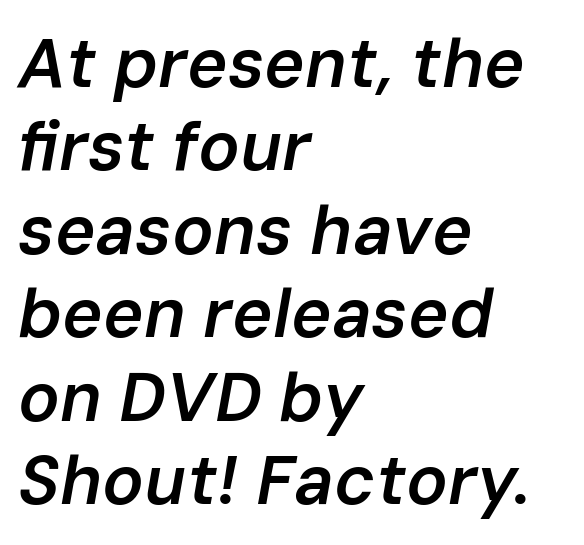
{"italic": "yes", "lean": "right", "slant_degrees": 10, "bold": "semi", "weight": "semibold", "width": "normal", "stroke_contrast": "low", "x_height": "medium", "monospaced": "no", "underline": "no", "align": "left", "line_spacing_ratio": 1.21, "letter_spacing": "normal", "letter_spacing_em": 0.0, "glyph_px": 69}
